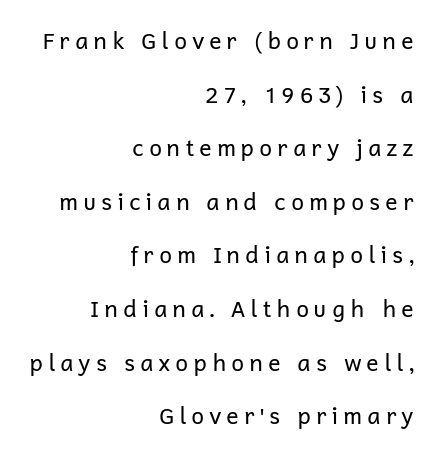
{"italic": "no", "bold": "no", "underline": "no", "align": "right", "line_spacing": "loose", "line_spacing_ratio": 2.33, "letter_spacing": "wide", "letter_spacing_em": 0.2, "glyph_px": 23}
